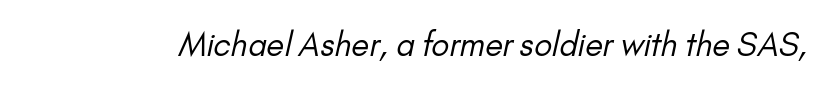
The image shows 32 px regular-weight sans-serif type; set normal letter spacing, not underlined; low stroke contrast and a small x-height.
